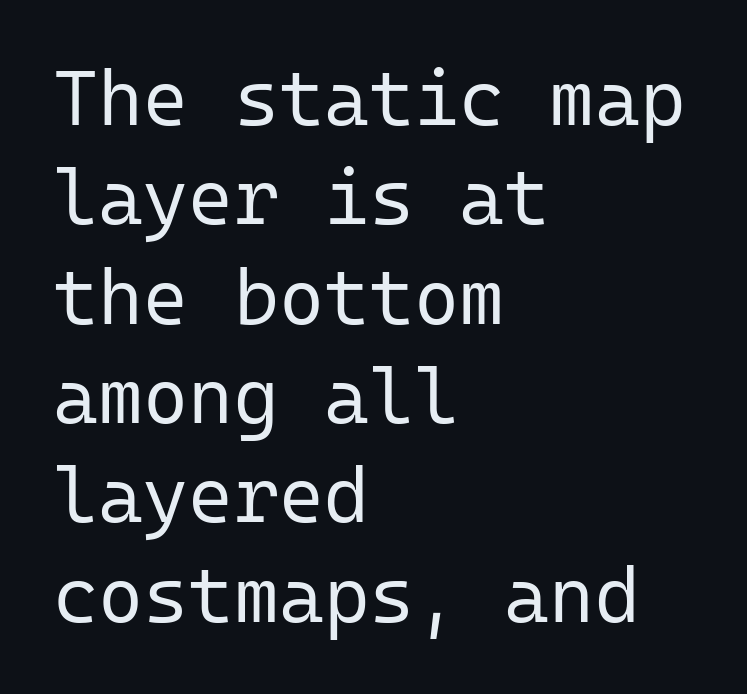
{"serif": "no", "italic": "no", "bold": "no", "weight": "regular", "width": "normal", "stroke_contrast": "low", "x_height": "medium", "monospaced": "yes", "underline": "no", "align": "left", "line_spacing": "normal", "line_spacing_ratio": 1.29, "letter_spacing": "normal", "letter_spacing_em": 0.0, "glyph_px": 77}
